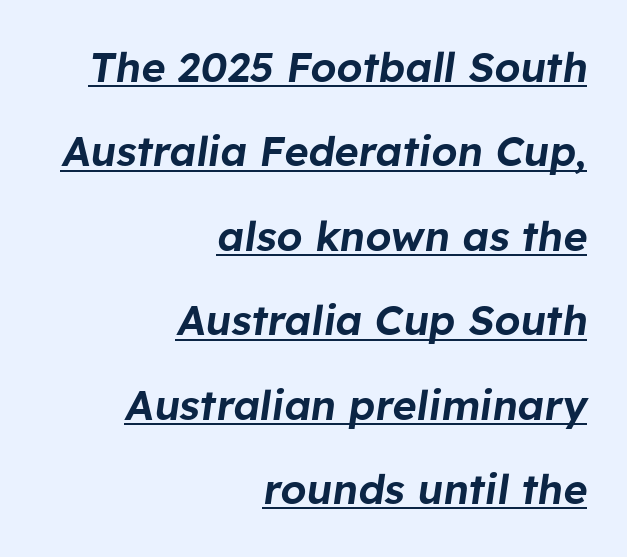
{"italic": "yes", "lean": "right", "slant_degrees": 8, "width": "normal", "stroke_contrast": "low", "x_height": "medium", "monospaced": "no", "underline": "yes", "align": "right", "line_spacing": "loose", "line_spacing_ratio": 2.06, "letter_spacing": "normal", "letter_spacing_em": 0.0, "glyph_px": 41}
